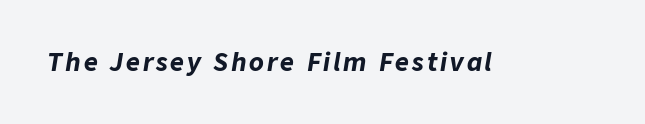
{"italic": "yes", "lean": "right", "slant_degrees": 9, "bold": "yes", "underline": "no", "glyph_px": 24}
